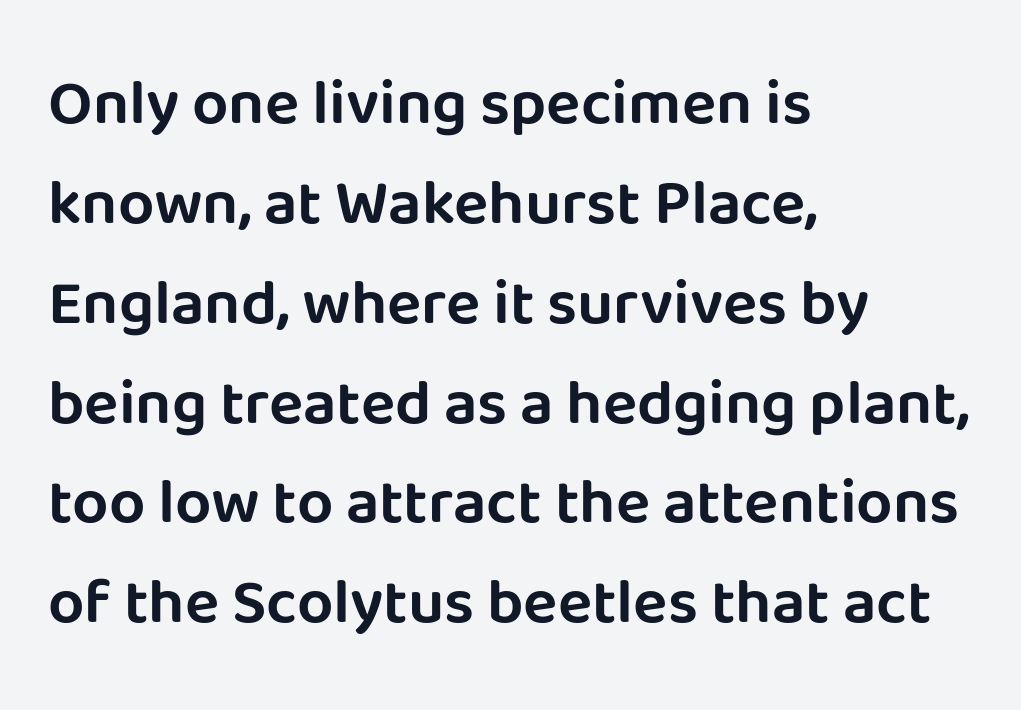
Q: Is the text italic (slanted)? A: No, it is upright.
Q: Is the typeface a serif or a sans-serif typeface? A: Sans-serif.
Q: Is the text underlined? A: No.
Q: How is the paragraph aligned? A: Left-aligned.
Q: Is the spacing between letters normal or unusually wide? A: Normal.
Q: Is the spacing between lines tight, normal or loose? A: Normal.
Q: Width (condensed, normal, or wide)? A: Normal.
Q: Stroke contrast? A: Low.
Q: x-height? A: Large.
Q: Monospaced? A: No.
